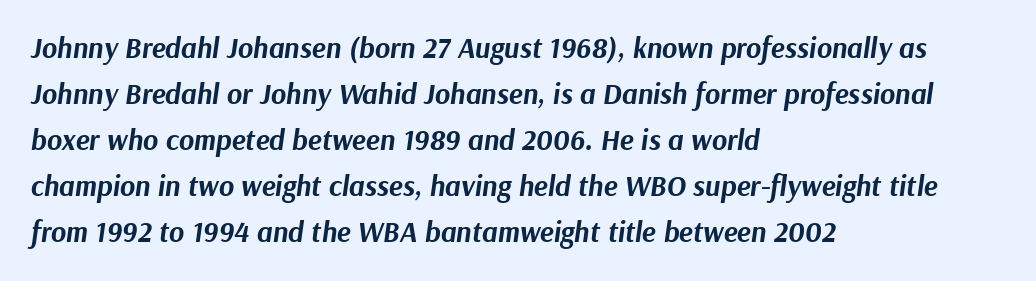
The image shows 29 px bold type, italic (leaning right); set left-aligned, normal line spacing (1.59x), normal letter spacing, not underlined; medium stroke contrast and a medium x-height.
